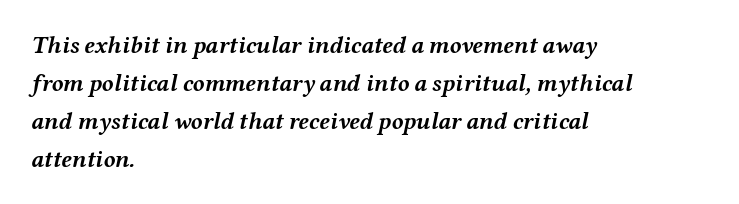
The typography opts for an oblique posture over an upright one. Nobody touched the tracking dial on this one. I'd describe the lettering as bold — thick and assertive. How would I describe the line gaps? Plain and ordinary. Anything drawn beneath the words? Only blank space.
